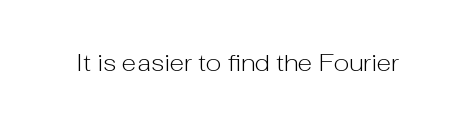
Only glyphs here, with clear space below each row. Notice how the stems are strictly vertical — no italics here. Between one letter and the next there's only the usual sliver of space. Is this a heavy cut? Hardly; it is regular or lighter.
